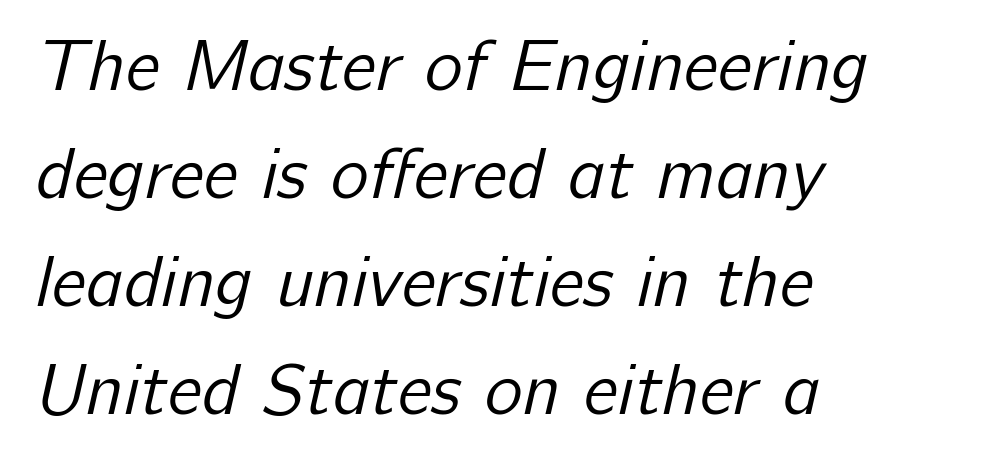
{"serif": "no", "bold": "no", "weight": "regular", "width": "normal", "stroke_contrast": "low", "x_height": "medium", "monospaced": "no", "underline": "no", "align": "left", "line_spacing": "normal", "line_spacing_ratio": 1.5, "letter_spacing": "normal", "letter_spacing_em": 0.0, "glyph_px": 72}
